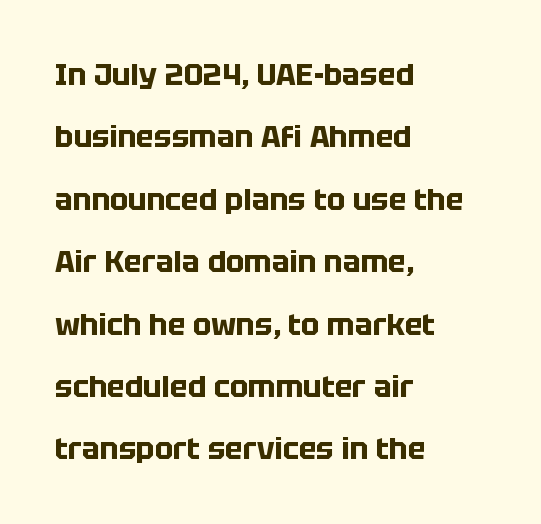
Thick stems and heavy bowls — unmistakably bold. Spacing verdict: proportional, widths tailored to each character. Do the letters lean? They stand straight. Reading down the column, the eye jumps a long way to each next line. Glance below the letters and you will spot only blank space.
